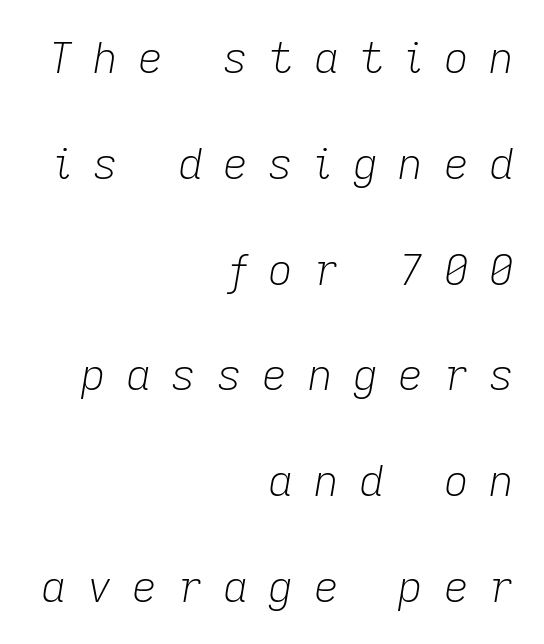
Is the letter spacing exaggerated? Yes — the characters are pushed far apart. Each new line begins a long way beneath the previous one. Proportional: the letters do not fall into vertical columns. Heft: none added — not bold.
